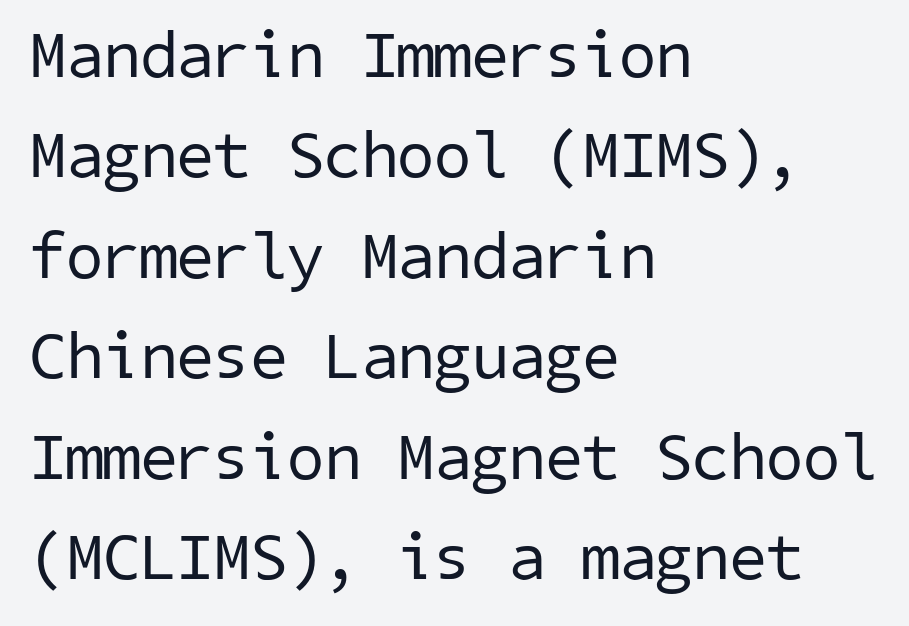
The image shows 67 px regular-weight sans-serif type; set left-aligned, normal line spacing (1.5x), normal letter spacing, not underlined; low stroke contrast and a medium x-height.
